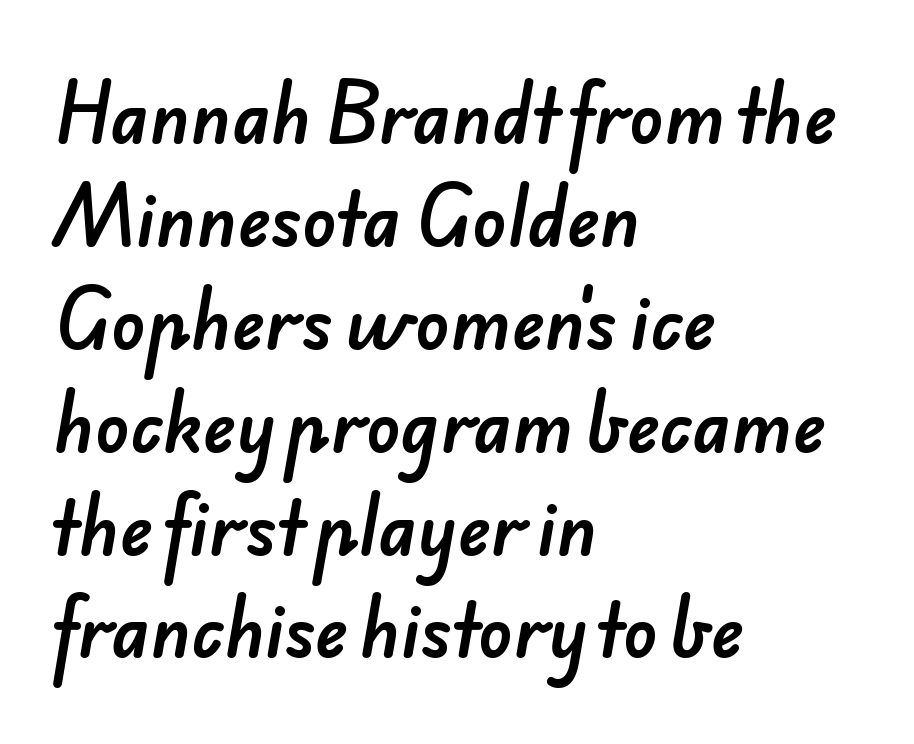
The image shows 70 px sans-serif type; set left-aligned, normal line spacing (1.47x), normal letter spacing, not underlined; low stroke contrast and a small x-height.
